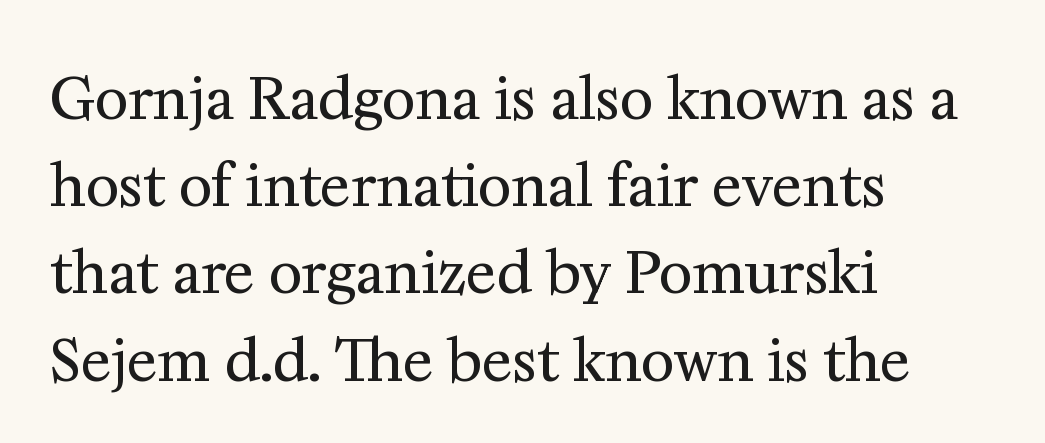
{"serif": "yes", "italic": "no", "bold": "no", "weight": "regular", "width": "normal", "stroke_contrast": "medium", "x_height": "medium", "monospaced": "no", "underline": "no", "align": "left", "line_spacing": "normal", "line_spacing_ratio": 1.53, "letter_spacing": "normal", "letter_spacing_em": 0.0, "glyph_px": 57}
